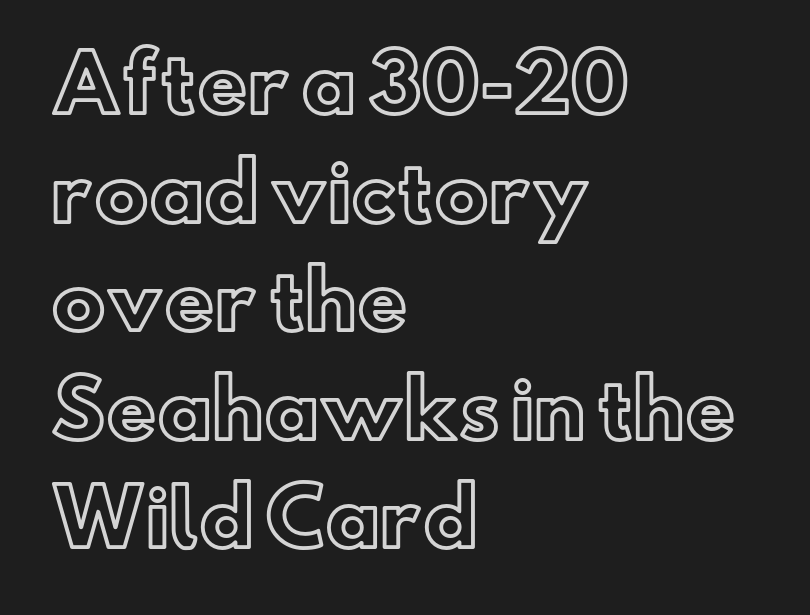
Q: Is the text italic (slanted)? A: No, it is upright.
Q: Is the text underlined? A: No.
Q: How is the paragraph aligned? A: Left-aligned.
Q: Is the spacing between letters normal or unusually wide? A: Normal.
Q: Is the spacing between lines tight, normal or loose? A: Normal.
Q: Width (condensed, normal, or wide)? A: Normal.
Q: x-height? A: Small.
Q: Monospaced? A: No.
